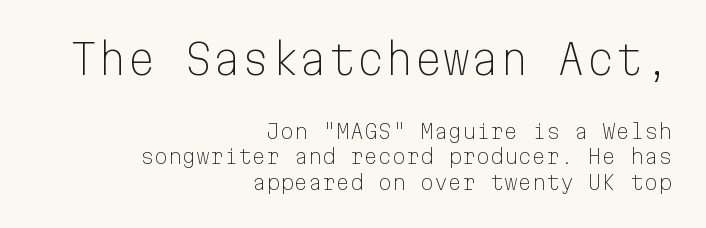
Q: Is the text bold? A: No.
Q: Is the text italic (slanted)? A: No, it is upright.
Q: Is the typeface a serif or a sans-serif typeface? A: Sans-serif.
Q: Is the text underlined? A: No.
Q: How is the paragraph aligned? A: Right-aligned.
Q: Is the spacing between letters normal or unusually wide? A: Normal.
Q: Is the spacing between lines tight, normal or loose? A: Normal.
Q: Which block of text is set in a larger size, the first (top) or the second (bottom)? A: The first (top) one.
Q: Width (condensed, normal, or wide)? A: Normal.
Q: Stroke contrast? A: Low.
Q: x-height? A: Medium.
Q: Monospaced? A: Yes.
